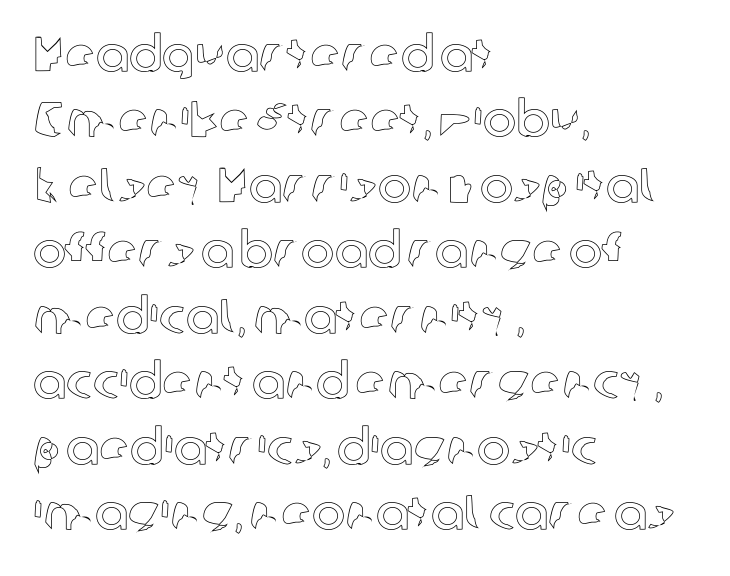
The image shows 50 px text type, upright; set left-aligned, normal line spacing (1.31x), normal letter spacing, not underlined; a medium x-height.
